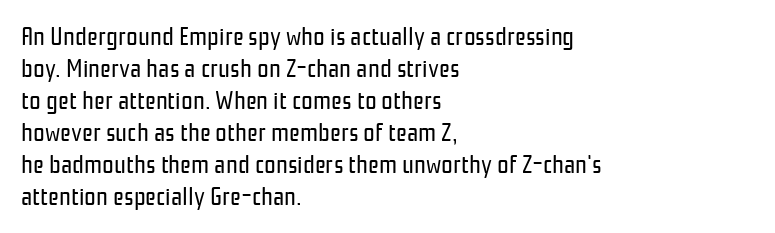
The image shows 26 px text type, upright; set left-aligned, line spacing 1.23x, normal letter spacing, not underlined.
